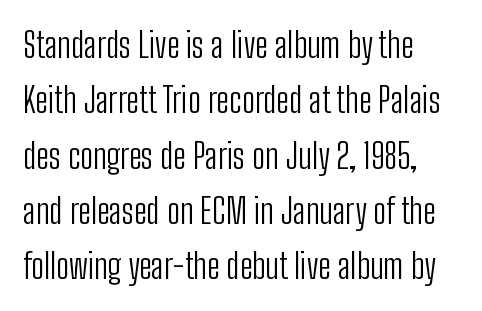
Stem width sits at or under what a default text font uses. Do the characters align in a grid? No, the font is proportional. Students, note that the glyphs here touch the page at normal intervals. The baseline area is clear. Typographically, this falls in the sans-serif category.
